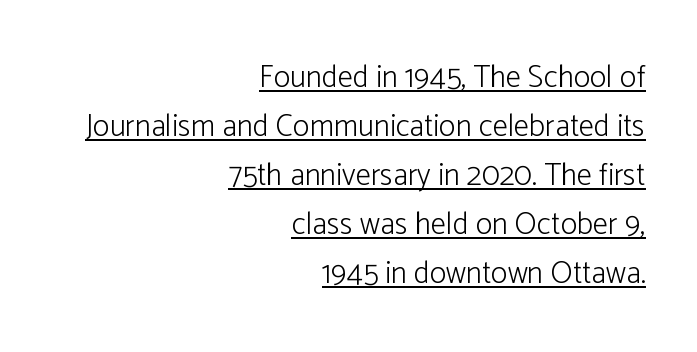
{"serif": "no", "italic": "no", "bold": "no", "weight": "light", "width": "normal", "stroke_contrast": "low", "x_height": "medium", "monospaced": "no", "underline": "yes", "align": "right", "line_spacing": "normal", "line_spacing_ratio": 1.58, "letter_spacing": "normal", "letter_spacing_em": 0.0, "glyph_px": 31}
